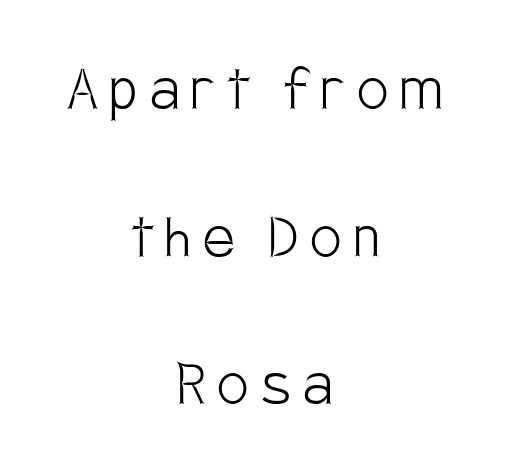
Do the characters align in a grid? No, the font is proportional. The paragraph shown floats in the horizontal middle. The strokes carry an ordinary text weight at most. It's the straight-up-and-down kind of type. Is this a sans? Yes — the strokes have no serifs. The string is rendered with underlining switched off.
